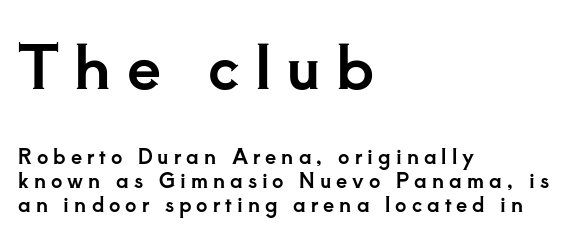
Examine the stroke ends and you'll spot serifs. Underlining? Definitely not there. There is plenty of visible air inserted between adjacent glyphs. The paragraph has a hard left edge and a soft right edge. Style check: upright.
